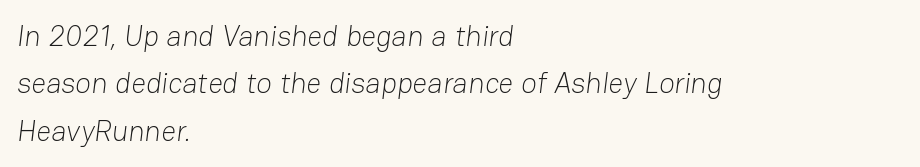
{"serif": "no", "bold": "no", "weight": "light", "width": "normal", "stroke_contrast": "low", "x_height": "medium", "monospaced": "no", "underline": "no", "align": "left", "line_spacing": "normal", "line_spacing_ratio": 1.63, "letter_spacing": "normal", "letter_spacing_em": 0.0, "glyph_px": 29}
